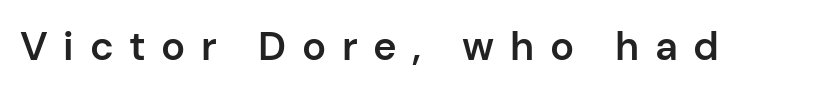
Q: Is the text bold? A: Semi-bold.
Q: Is the text italic (slanted)? A: No, it is upright.
Q: Is the typeface a serif or a sans-serif typeface? A: Sans-serif.
Q: Is the text underlined? A: No.
Q: Is the spacing between letters normal or unusually wide? A: Unusually wide.
Q: Width (condensed, normal, or wide)? A: Normal.
Q: Stroke contrast? A: Low.
Q: x-height? A: Medium.
Q: Monospaced? A: No.
